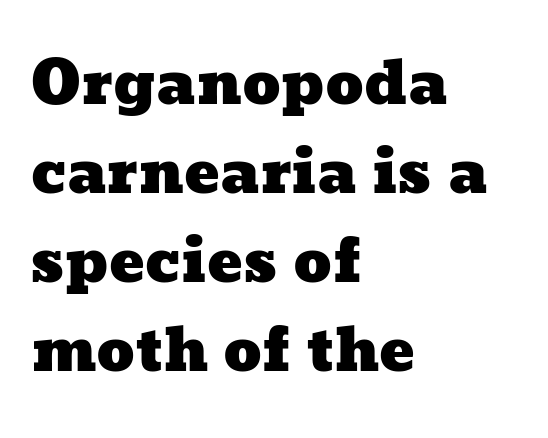
The image shows 59 px wide type; set left-aligned, normal line spacing (1.51x), normal letter spacing, not underlined; low stroke contrast and a medium x-height.
